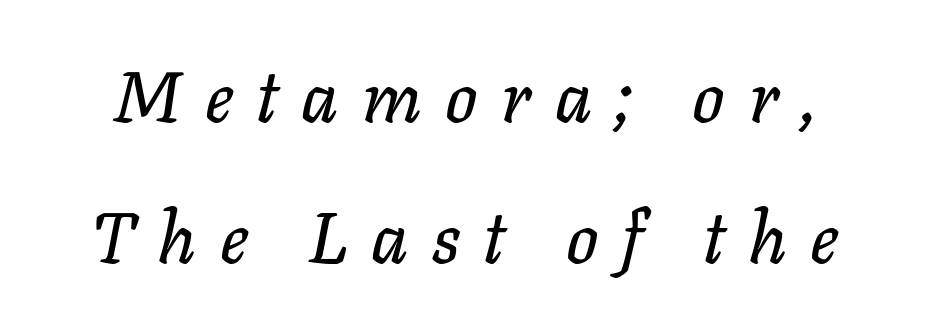
Q: Is the text italic (slanted)? A: Yes, it leans right by about 11 degrees.
Q: Is the text underlined? A: No.
Q: Is the spacing between letters normal or unusually wide? A: Unusually wide.
Q: Is the spacing between lines tight, normal or loose? A: Loose.
Q: Width (condensed, normal, or wide)? A: Normal.
Q: Stroke contrast? A: Low.
Q: x-height? A: Medium.
Q: Monospaced? A: No.
